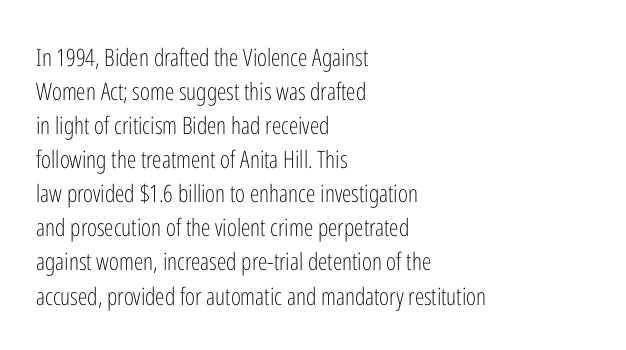
The image shows 24 px text type, upright; set left-aligned, normal line spacing (1.42x), normal letter spacing, not underlined.
